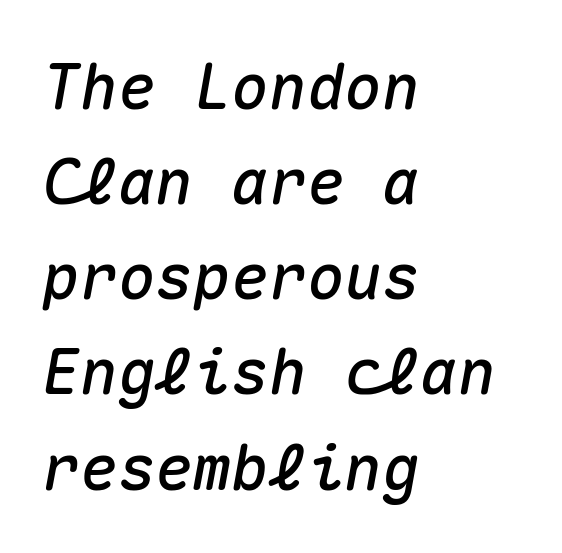
Q: Is the text italic (slanted)? A: Yes, it leans right by about 10 degrees.
Q: Is the text underlined? A: No.
Q: How is the paragraph aligned? A: Left-aligned.
Q: Is the spacing between letters normal or unusually wide? A: Normal.
Q: Is the spacing between lines tight, normal or loose? A: Normal.
Q: Width (condensed, normal, or wide)? A: Normal.
Q: Stroke contrast? A: Medium.
Q: x-height? A: Medium.
Q: Monospaced? A: Yes.
